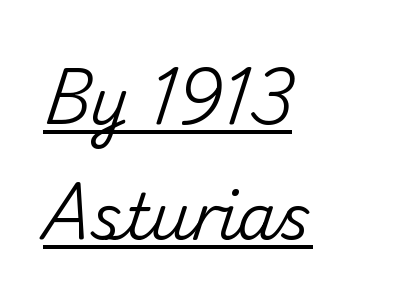
Typographically, this falls in the sans-serif category. The typesetter has applied underlining to the passage shown. Is the block centered? No — it sits flush against the left margin. The face used here is proportionally spaced, like ordinary book or web type.
